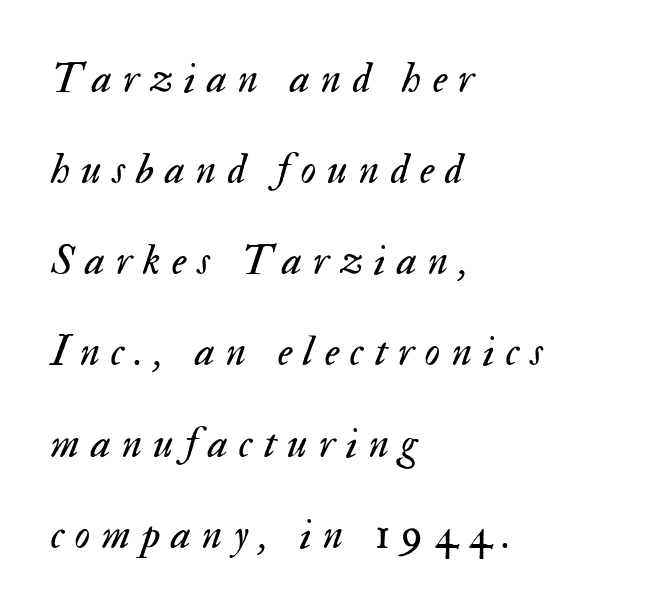
The image shows 43 px regular-weight type, italic (leaning right); set left-aligned, loose line spacing (2.12x), unusually wide letter spacing (+0.26 em), not underlined; medium stroke contrast and a small x-height.
